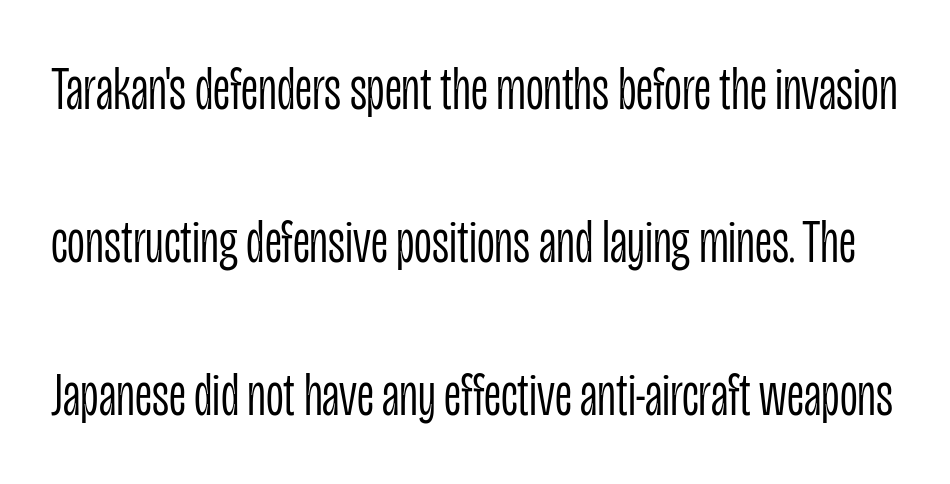
Q: Is the text bold? A: No.
Q: Is the text italic (slanted)? A: No, it is upright.
Q: Is the typeface a serif or a sans-serif typeface? A: Sans-serif.
Q: Is the text underlined? A: No.
Q: Is the spacing between letters normal or unusually wide? A: Normal.
Q: Is the spacing between lines tight, normal or loose? A: Loose.
Q: Width (condensed, normal, or wide)? A: Condensed.
Q: Stroke contrast? A: Low.
Q: x-height? A: Large.
Q: Monospaced? A: No.
